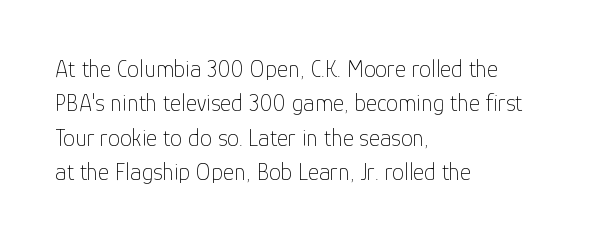
Vertical stems look standard width or narrower in stroke. Default kerning and tracking; the words read as compact shapes. These lines are set flush left with a ragged right edge. The baseline area is clear.
